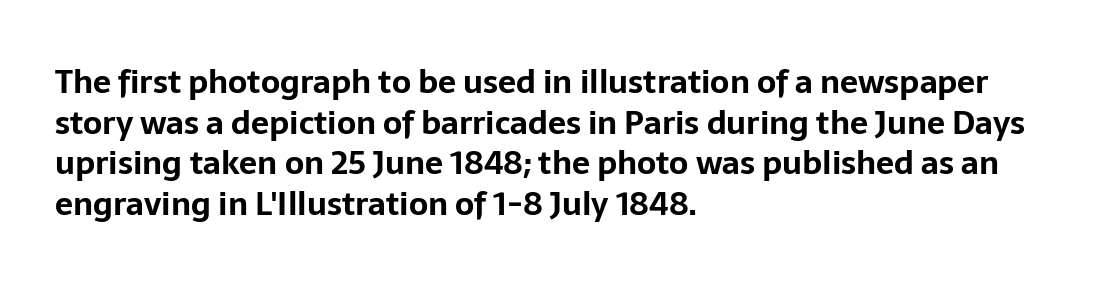
{"serif": "no", "italic": "no", "bold": "yes", "weight": "bold", "width": "normal", "stroke_contrast": "low", "x_height": "medium", "monospaced": "no", "underline": "no", "align": "left", "line_spacing": "normal", "line_spacing_ratio": 1.27, "letter_spacing": "normal", "letter_spacing_em": 0.0, "glyph_px": 32}
